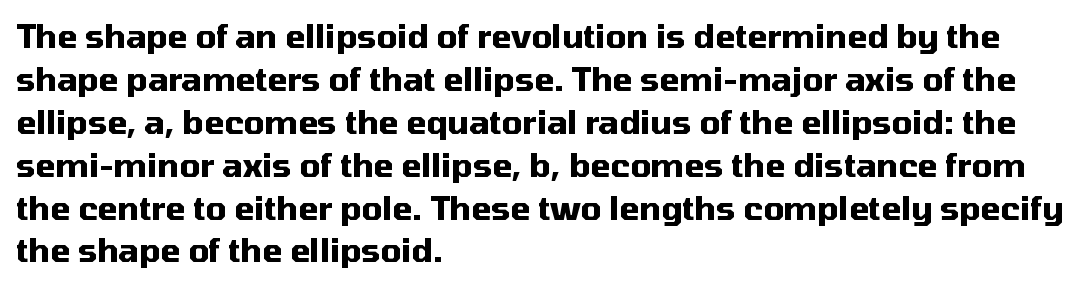
Q: Is the text bold? A: Yes.
Q: Is the text italic (slanted)? A: No, it is upright.
Q: Is the typeface a serif or a sans-serif typeface? A: Sans-serif.
Q: Is the text underlined? A: No.
Q: How is the paragraph aligned? A: Left-aligned.
Q: Is the spacing between letters normal or unusually wide? A: Normal.
Q: Is the spacing between lines tight, normal or loose? A: Normal.
Q: Width (condensed, normal, or wide)? A: Normal.
Q: Stroke contrast? A: Medium.
Q: x-height? A: Medium.
Q: Monospaced? A: No.
